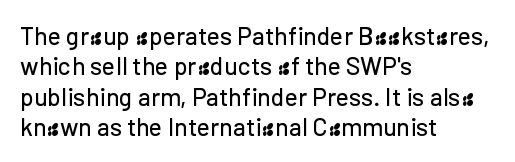
{"italic": "no", "underline": "no", "align": "left", "line_spacing_ratio": 1.22, "letter_spacing": "normal", "letter_spacing_em": 0.0, "glyph_px": 25}
